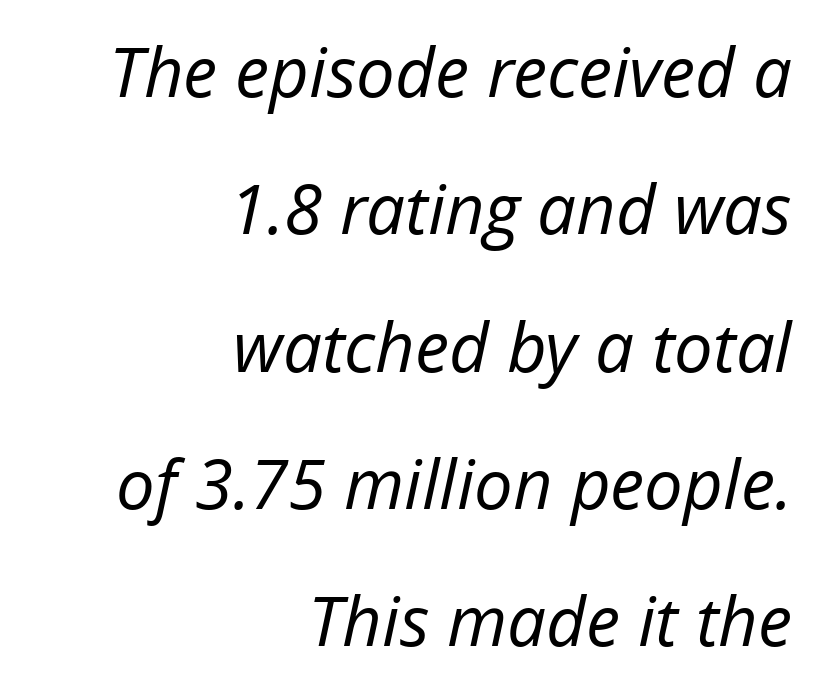
Q: Is the text bold? A: No.
Q: Is the text italic (slanted)? A: Yes, it leans right by about 12 degrees.
Q: Is the text underlined? A: No.
Q: How is the paragraph aligned? A: Right-aligned.
Q: Is the spacing between letters normal or unusually wide? A: Normal.
Q: Is the spacing between lines tight, normal or loose? A: Loose.
Q: Width (condensed, normal, or wide)? A: Normal.
Q: Stroke contrast? A: Low.
Q: x-height? A: Medium.
Q: Monospaced? A: No.
